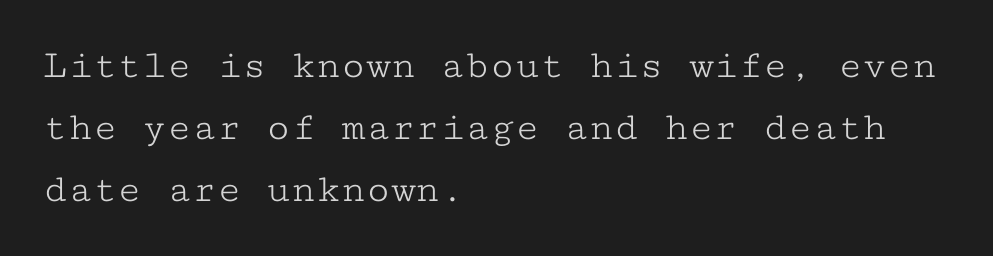
Q: Is the text bold? A: No.
Q: Is the text italic (slanted)? A: No, it is upright.
Q: Is the typeface a serif or a sans-serif typeface? A: Serif.
Q: Is the text underlined? A: No.
Q: How is the paragraph aligned? A: Left-aligned.
Q: Is the spacing between letters normal or unusually wide? A: Normal.
Q: Is the spacing between lines tight, normal or loose? A: Normal.
Q: Width (condensed, normal, or wide)? A: Wide.
Q: Stroke contrast? A: Low.
Q: x-height? A: Medium.
Q: Monospaced? A: Yes.
